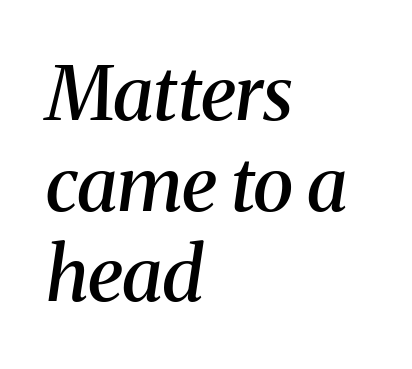
Q: Is the text bold? A: Semi-bold.
Q: Is the text italic (slanted)? A: Yes, it leans right by about 8 degrees.
Q: Is the typeface a serif or a sans-serif typeface? A: Serif.
Q: Is the text underlined? A: No.
Q: How is the paragraph aligned? A: Left-aligned.
Q: Is the spacing between letters normal or unusually wide? A: Normal.
Q: Width (condensed, normal, or wide)? A: Normal.
Q: Stroke contrast? A: Medium.
Q: x-height? A: Medium.
Q: Monospaced? A: No.
